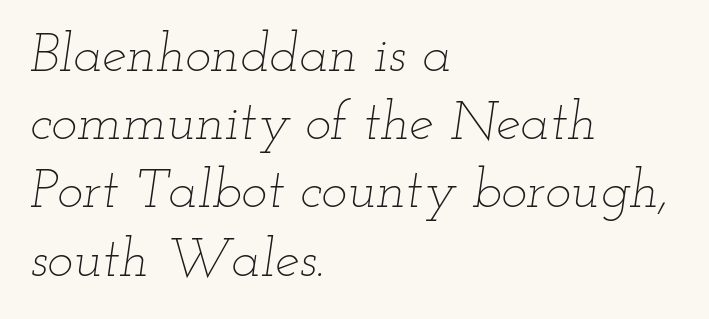
{"italic": "yes", "lean": "right", "slant_degrees": 12, "bold": "no", "weight": "thin", "width": "wide", "stroke_contrast": "low", "x_height": "small", "monospaced": "no", "underline": "no", "align": "left", "line_spacing_ratio": 1.24, "letter_spacing": "normal", "letter_spacing_em": 0.0, "glyph_px": 55}
